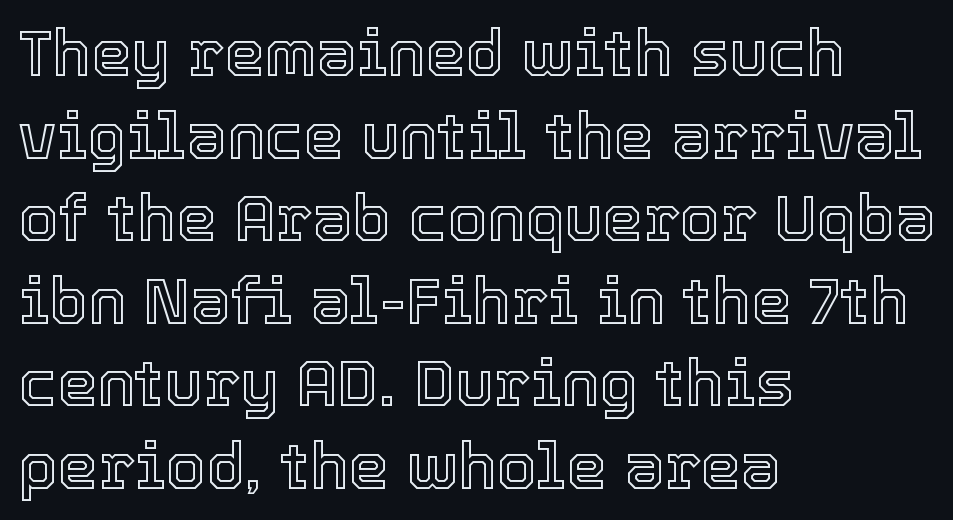
A roman cut, with each character standing at attention. Alignment: flush left. The zone under the glyphs is completely vacant. The face used here is proportionally spaced, like ordinary book or web type. If you measured baseline to baseline, you'd find a middling distance. The line texture is even and compact thanks to regular tracking.
